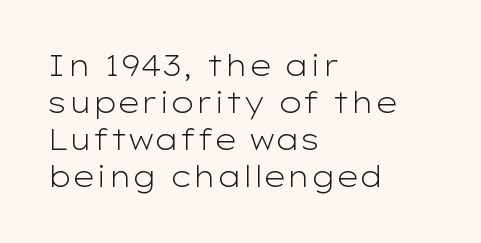
{"serif": "no", "italic": "no", "bold": "no", "weight": "light", "width": "wide", "stroke_contrast": "low", "x_height": "medium", "monospaced": "no", "underline": "no", "align": "left", "line_spacing": "normal", "line_spacing_ratio": 1.28, "letter_spacing": "normal", "letter_spacing_em": 0.0, "glyph_px": 29}
